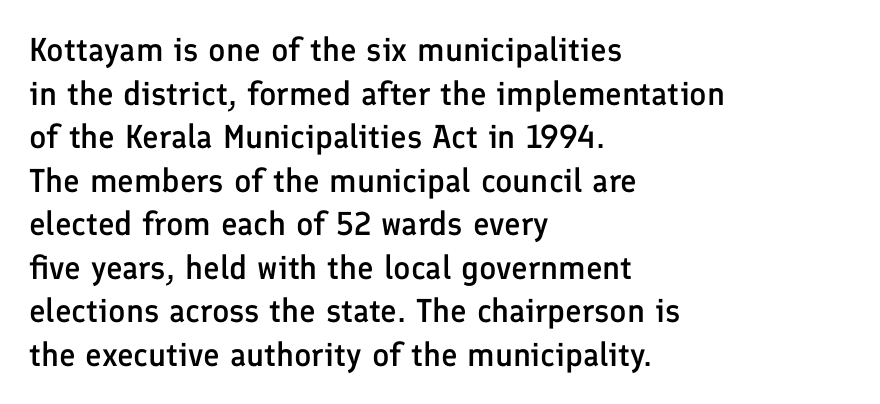
The type family on display is of the sans-serif kind. The lettering stays uniformly vertical, giving the passage a roman look. Students, this is semibold: more ink than regular, less than bold. This sample has the flowing, uneven cadence of proportional lettering. This rendering leaves character spacing at its baseline value. Line starts are locked; line ends wander.
